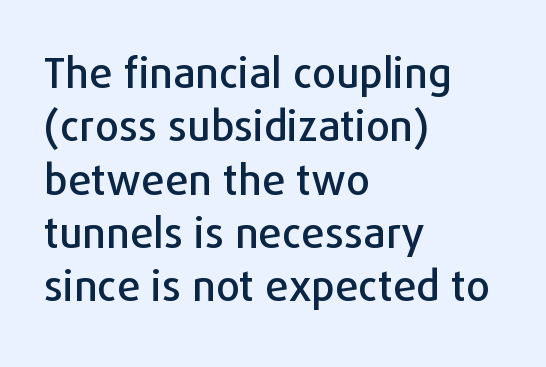
The designer left line spacing at the default. Letter spacing: default. Quick note: underline off. Notice how the stems are strictly vertical — no italics here. The passage shown is typed in a proportional face where columns would drift. The passage shown is typeset with a sans-serif family.
